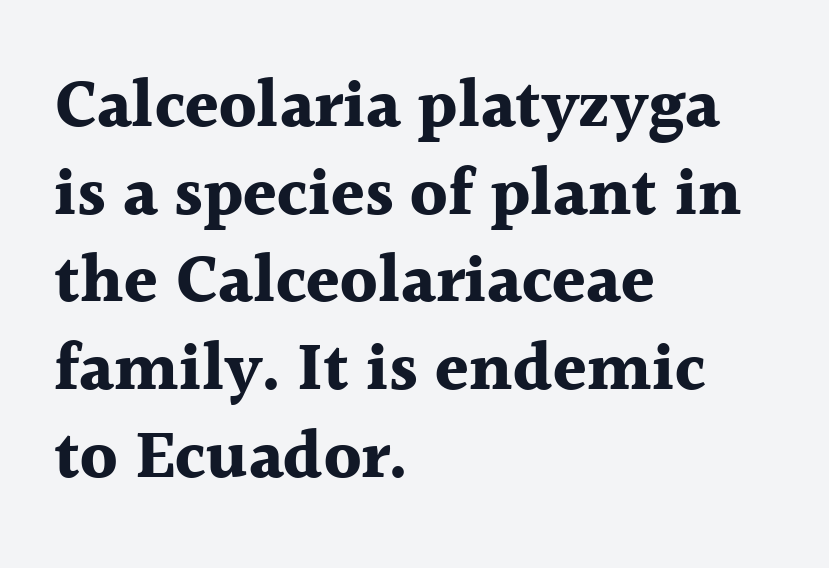
The image shows 68 px bold serif type, upright; set left-aligned, normal line spacing (1.29x), normal letter spacing, not underlined; a medium x-height.
